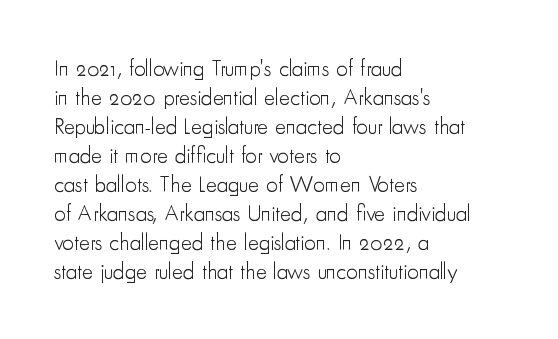
The image shows 23 px text type, upright; set left-aligned, normal line spacing (1.26x), normal letter spacing, not underlined.
